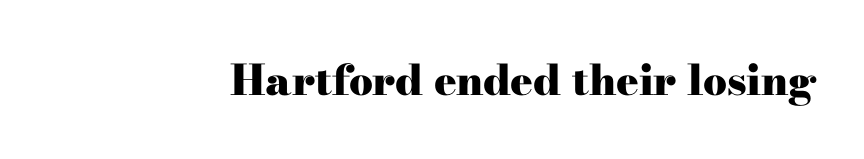
The image shows 42 px heavy, wide serif type, upright; set normal letter spacing, not underlined; high stroke contrast and a small x-height.
